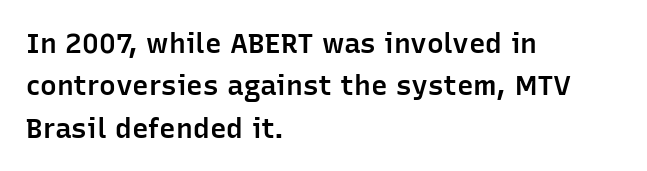
{"serif": "no", "italic": "no", "bold": "semi", "weight": "semibold", "width": "normal", "stroke_contrast": "low", "x_height": "medium", "monospaced": "no", "underline": "no", "align": "left", "line_spacing": "normal", "line_spacing_ratio": 1.51, "letter_spacing": "normal", "letter_spacing_em": 0.0, "glyph_px": 28}
